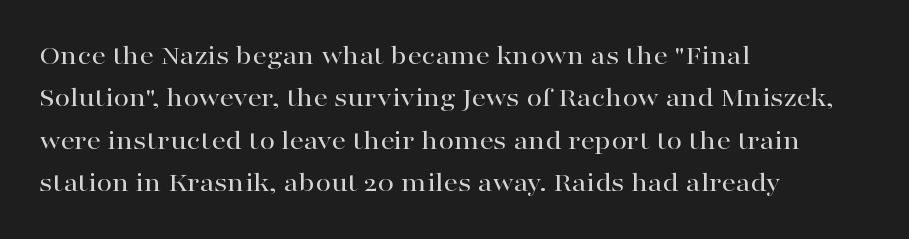
Little horizontal feet cap the strokes, marking this as serif type. This rendering uses left alignment, leaving the right contour irregular. A typesetter would call this zero additional tracking. The strip under each line holds only bare page. When letters stand straight like this, we call the style roman or upright.
